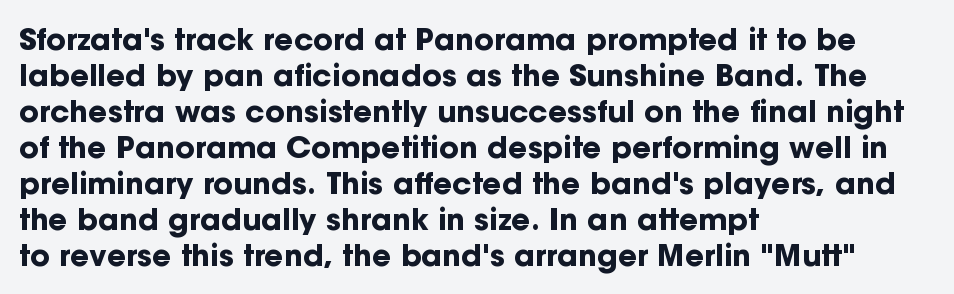
The specimen reads as upright at a glance. The lines in this sample share a left origin and differ only in where they stop. The glyphs in this specimen are sans serif. Is this a fixed-width face? No — the glyphs have proportional, varying widths. Each row of text sits above clean, open space. The rendering keeps characters at their native spacing.
